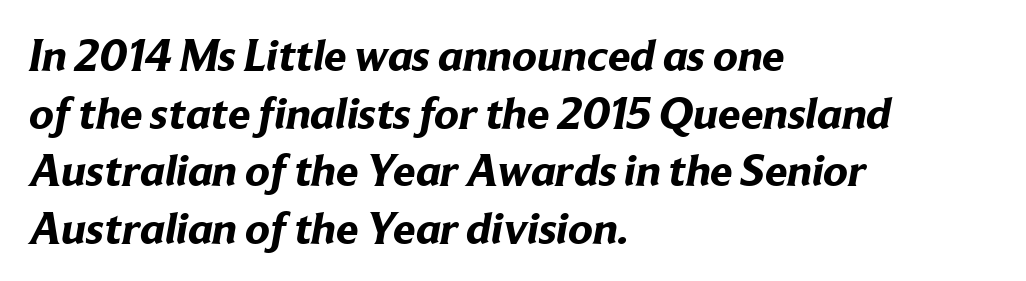
The letters sit at their default tracking, neither squeezed nor spread. Spacing verdict: proportional, widths tailored to each character. The lines sit at an ordinary, default distance from one another. These words are printed bold, with thick strokes throughout. This rendering features lettering with no underline.
